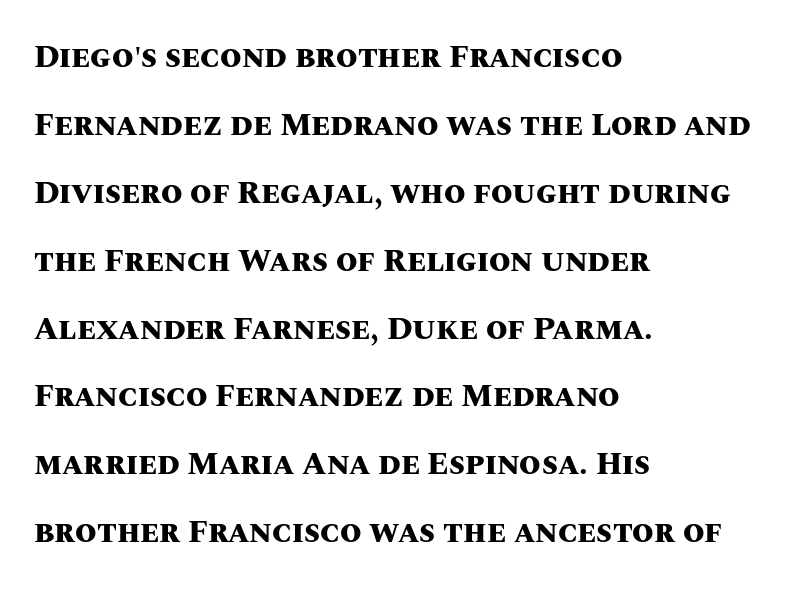
No italicization has been applied; the sample stays upright. Regarding leading, the lines here are spaced well apart. The paragraph shown leans on its left margin. The space directly below the letters is spotless. The rendering keeps characters at their native spacing.
